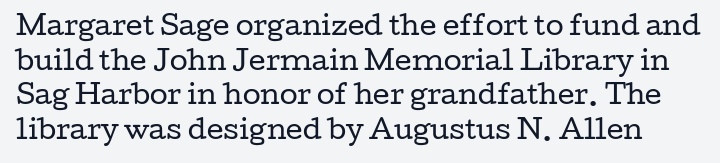
Q: Is the text bold? A: No.
Q: Is the text italic (slanted)? A: No, it is upright.
Q: Is the text underlined? A: No.
Q: Is the spacing between letters normal or unusually wide? A: Normal.
Q: Is the spacing between lines tight, normal or loose? A: Normal.
